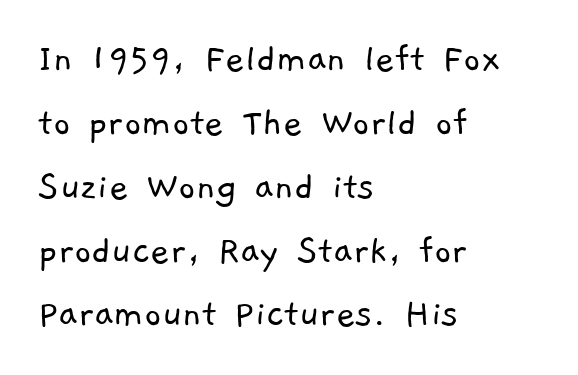
Compared with typical paragraphs, the rows here are spaced about the same. The face used here is a sans, in the tradition of grotesques and geometrics. All the whitespace from short lines collects on the right. The typeface has the unassuming heft of standard copy or less. Each letter keeps its own natural width here, so spacing adapts to shape. Descenders are the only things crossing below the line.
